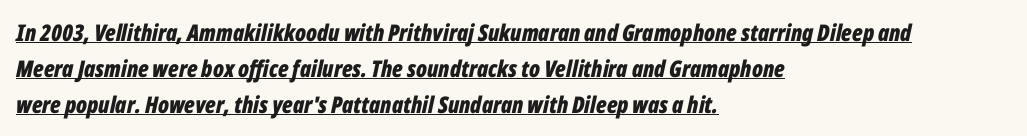
Would a proofreader flag this as italicized? Yes. The face used here appears with an underline applied. If you drew a ruler down the left edge, every line would touch it. Is the type bold? Yes — the strokes are clearly thick and heavy. Each new line begins a customary step beneath the previous one.
